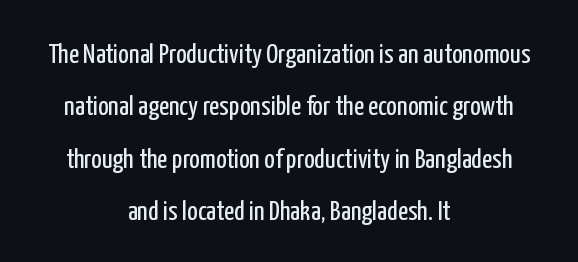
Q: Is the text bold? A: No.
Q: Is the text italic (slanted)? A: No, it is upright.
Q: Is the typeface a serif or a sans-serif typeface? A: Sans-serif.
Q: Is the text underlined? A: No.
Q: How is the paragraph aligned? A: Centered.
Q: Is the spacing between letters normal or unusually wide? A: Normal.
Q: Width (condensed, normal, or wide)? A: Condensed.
Q: Stroke contrast? A: Low.
Q: x-height? A: Medium.
Q: Monospaced? A: No.
